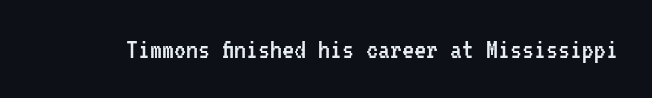
{"serif": "no", "italic": "no", "bold": "no", "weight": "regular", "width": "condensed", "stroke_contrast": "low", "x_height": "medium", "monospaced": "yes", "underline": "no", "letter_spacing": "normal", "letter_spacing_em": 0.0, "glyph_px": 30}
